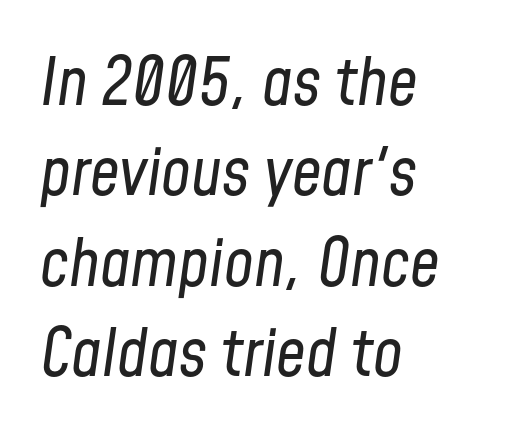
How are the letters spaced? Ordinarily, with no added tracking. Which margin do the lines hug? The left one — the right edge is uneven. In terms of leading, this rendering sits right in the middle. Character widths vary here, with narrow letters taking less room than wide ones. The zone under the glyphs is completely vacant. Slanted lettering throughout.
